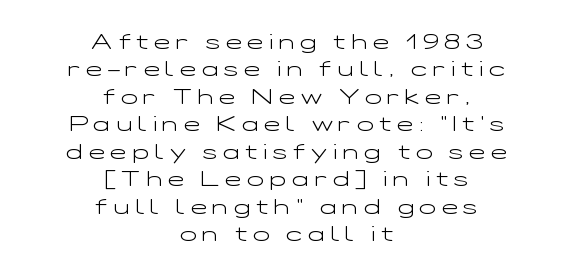
Quick note: not italic, upright. One glance says typical: line gaps are just what's usual. No letter is thick-stroked: the sample isn't bold. These lines are centered, leaving both edges ragged. The face used here is rendered with a markedly widened letterfit. Underline: absent.
